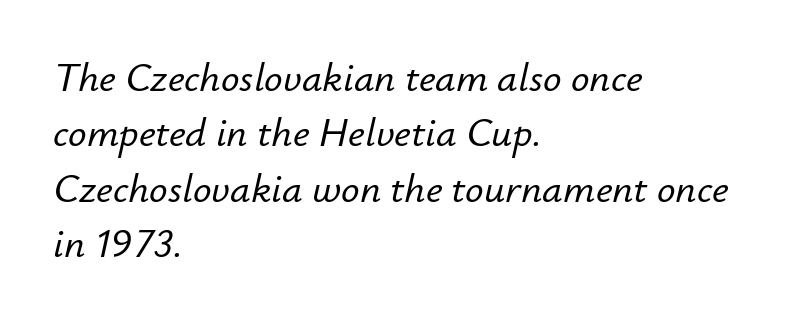
The paragraph has a hard left edge and a soft right edge. Rule under the text: the space is simply empty. This is oblique type, the kind used for emphasis or titles. One glance says typical: line gaps are just what's usual. Short note: letters normally spaced. The letters advance in unequal steps, a hallmark of proportional type.
